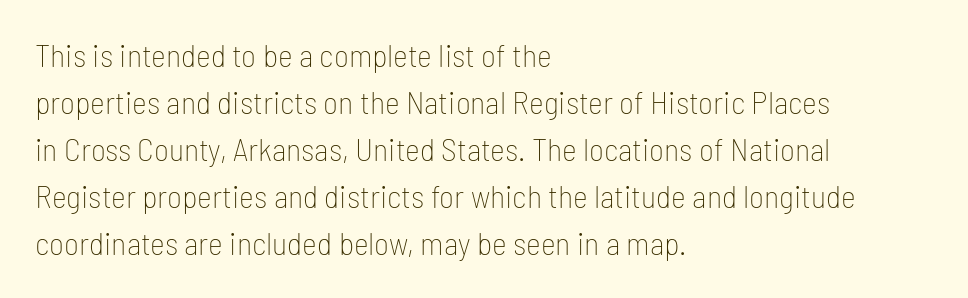
The image shows 32 px thin, condensed sans-serif type, upright; set left-aligned, normal line spacing (1.47x), normal letter spacing, not underlined; low stroke contrast and a medium x-height.
